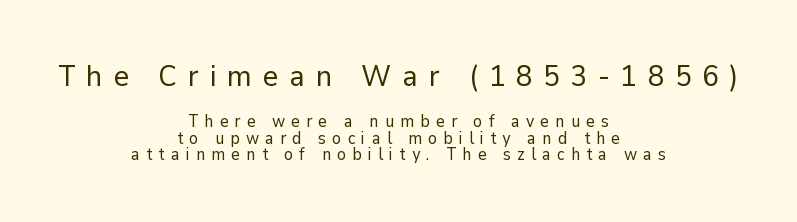
Q: Is the text bold? A: No.
Q: Is the text italic (slanted)? A: No, it is upright.
Q: Is the typeface a serif or a sans-serif typeface? A: Sans-serif.
Q: Is the text underlined? A: No.
Q: How is the paragraph aligned? A: Centered.
Q: Is the spacing between letters normal or unusually wide? A: Unusually wide.
Q: Is the spacing between lines tight, normal or loose? A: Tight.
Q: Which block of text is set in a larger size, the first (top) or the second (bottom)? A: The first (top) one.
Q: Width (condensed, normal, or wide)? A: Normal.
Q: Stroke contrast? A: Low.
Q: x-height? A: Medium.
Q: Monospaced? A: No.
